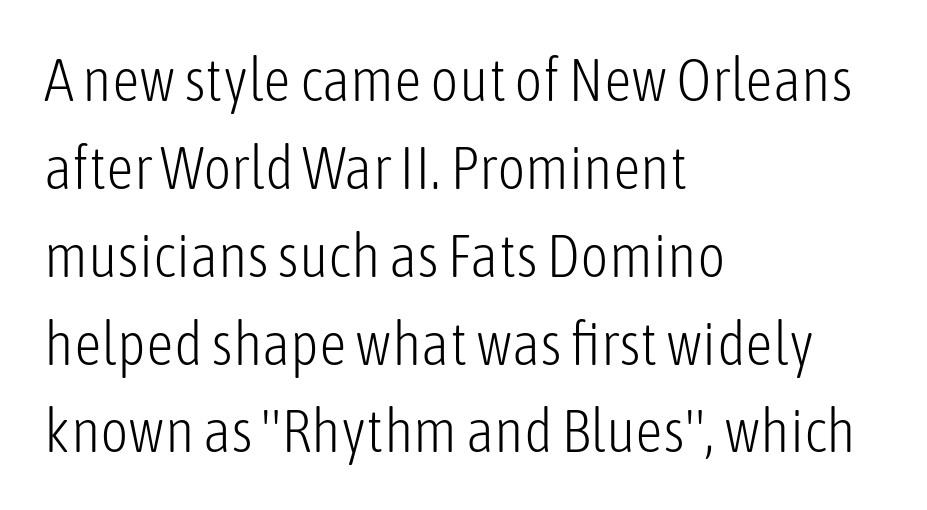
{"serif": "no", "italic": "no", "bold": "no", "weight": "light", "width": "condensed", "stroke_contrast": "low", "x_height": "medium", "monospaced": "no", "underline": "no", "align": "left", "line_spacing": "normal", "line_spacing_ratio": 1.44, "letter_spacing": "normal", "letter_spacing_em": 0.0, "glyph_px": 61}
